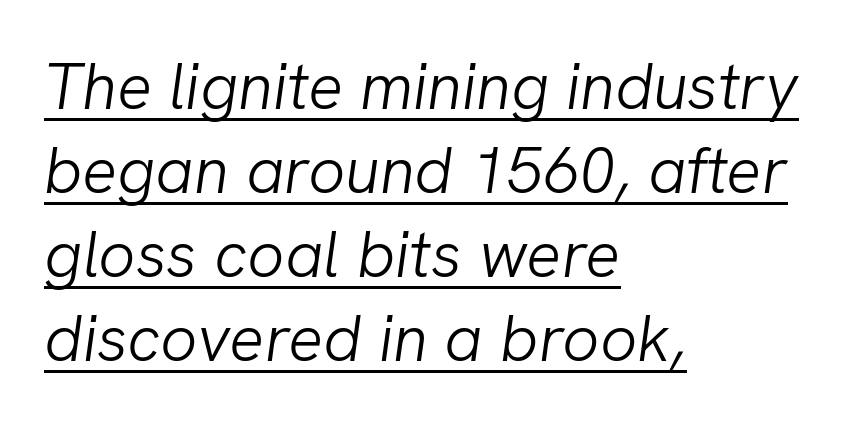
Q: Is the text bold? A: No.
Q: Is the text italic (slanted)? A: Yes, it leans right by about 8 degrees.
Q: Is the text underlined? A: Yes.
Q: How is the paragraph aligned? A: Left-aligned.
Q: Is the spacing between letters normal or unusually wide? A: Normal.
Q: Is the spacing between lines tight, normal or loose? A: Normal.
Q: Width (condensed, normal, or wide)? A: Normal.
Q: Stroke contrast? A: Low.
Q: x-height? A: Medium.
Q: Monospaced? A: No.
